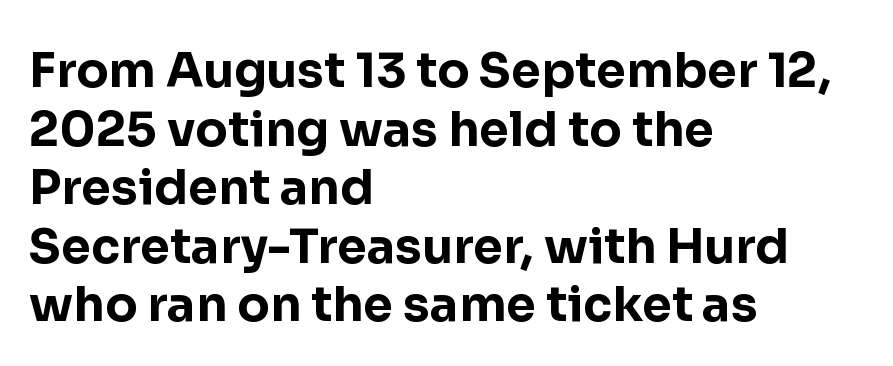
This is heavy type, rendered in bold. Character widths vary here, with narrow letters taking less room than wide ones. Serif or sans? Sans — the stroke terminals are bare. Unlike italic type, these characters show no tilt at all.
